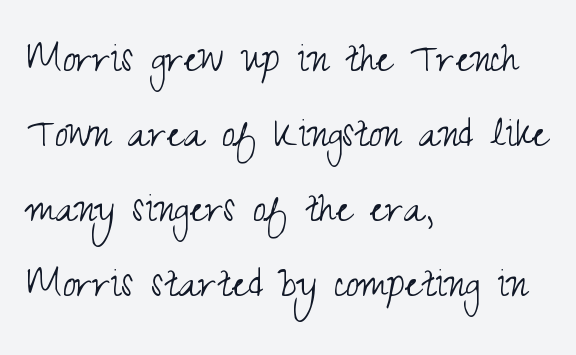
The image shows 48 px light, condensed sans-serif type, upright; set left-aligned, normal line spacing (1.56x), normal letter spacing, not underlined; medium stroke contrast and a small x-height.
